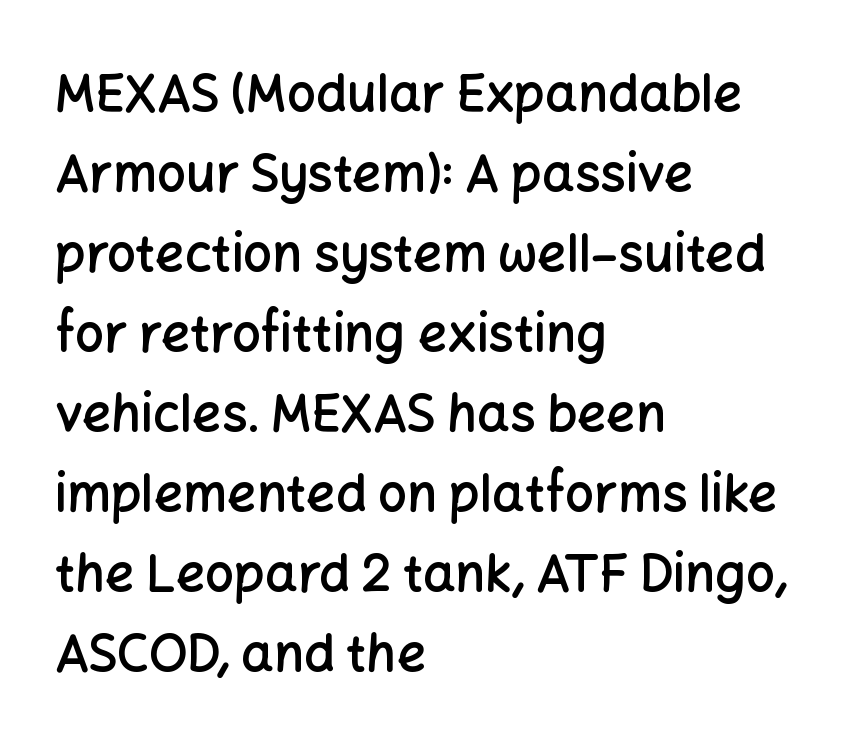
The image shows 51 px semibold sans-serif type, upright; set left-aligned, normal line spacing (1.57x), normal letter spacing, not underlined; low stroke contrast and a medium x-height.
